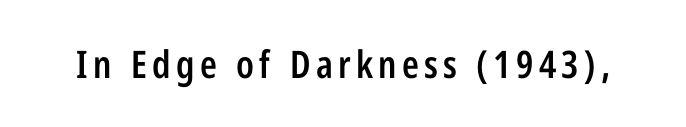
{"serif": "no", "italic": "no", "bold": "semi", "weight": "semibold", "width": "condensed", "stroke_contrast": "low", "x_height": "medium", "monospaced": "no", "underline": "no", "glyph_px": 38}
